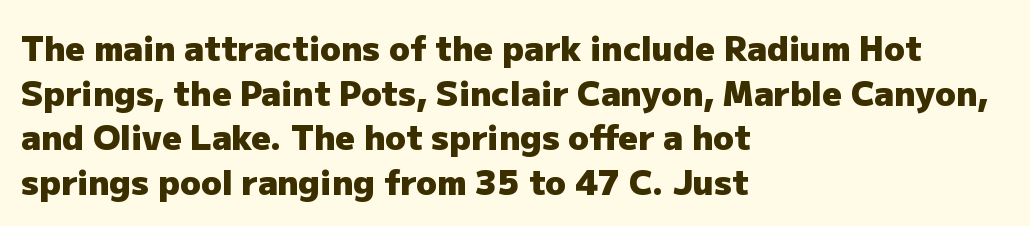
The image shows 34 px heavy sans-serif type, upright; set left-aligned, normal line spacing (1.31x), normal letter spacing, not underlined; low stroke contrast and a medium x-height.
